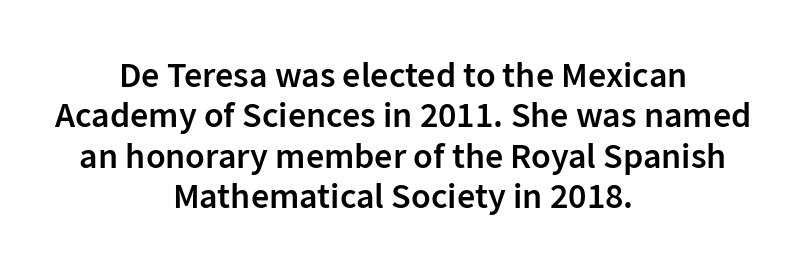
Q: Is the text bold? A: Semi-bold.
Q: Is the text italic (slanted)? A: No, it is upright.
Q: Is the typeface a serif or a sans-serif typeface? A: Sans-serif.
Q: Is the text underlined? A: No.
Q: How is the paragraph aligned? A: Centered.
Q: Is the spacing between letters normal or unusually wide? A: Normal.
Q: Is the spacing between lines tight, normal or loose? A: Tight.
Q: Width (condensed, normal, or wide)? A: Normal.
Q: Stroke contrast? A: Low.
Q: x-height? A: Medium.
Q: Monospaced? A: No.
